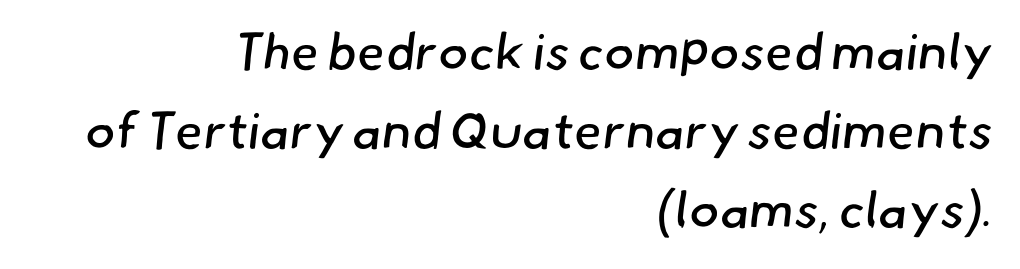
These lines are composed in type without serifs. The letters sit at their default tracking, neither squeezed nor spread. A typesetter would call this leading conventional body-copy spacing. Is the stroke heavy? The answer is a plain regular-or-lighter. Check the space under the baseline: it is left empty. Every row of glyphs terminates at an identical x-position on the right.
